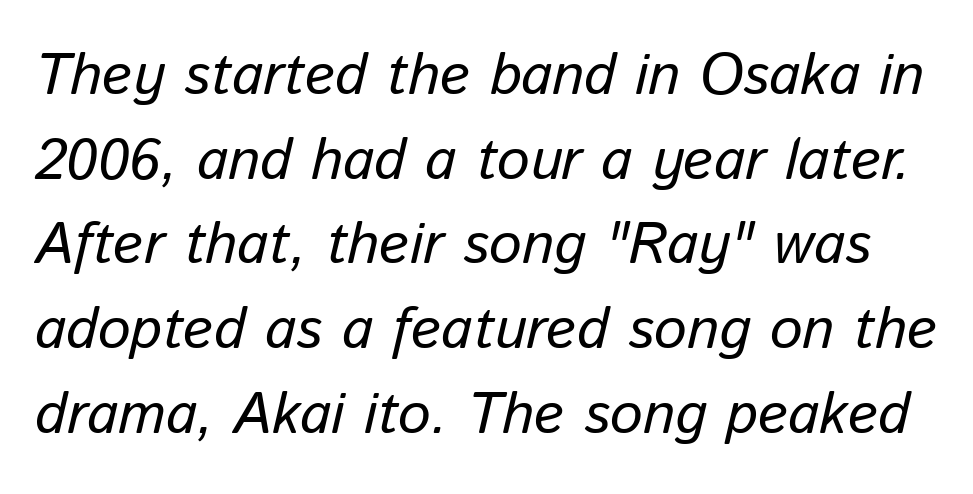
The designer left line spacing at the default. Is this a fixed-width face? No — the glyphs have proportional, varying widths. The glyphs are unaccompanied by any horizontal stroke below them. How are the letters spaced? Ordinarily, with no added tracking. Observe the lean: these are italic letterforms.
